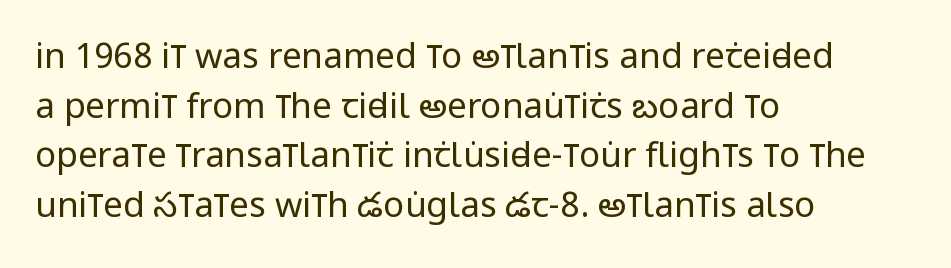
The image shows 35 px regular-weight, condensed sans-serif type, upright; set left-aligned, normal line spacing (1.42x), normal letter spacing, not underlined; low stroke contrast and a large x-height.
